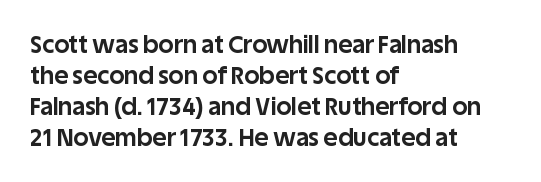
{"italic": "no", "bold": "yes", "underline": "no", "align": "left", "line_spacing": "normal", "line_spacing_ratio": 1.29, "letter_spacing": "normal", "letter_spacing_em": 0.0, "glyph_px": 24}
